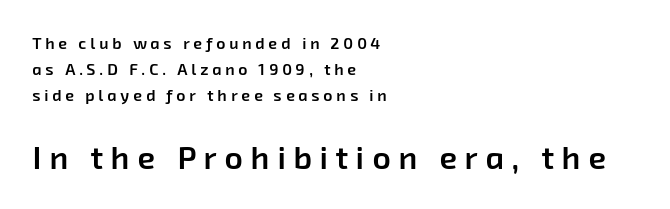
The image shows 32 px semibold sans-serif type; set left-aligned, normal line spacing (1.64x), unusually wide letter spacing (+0.24 em), not underlined; the second (bottom) block is 2.0x larger; low stroke contrast and a medium x-height.
